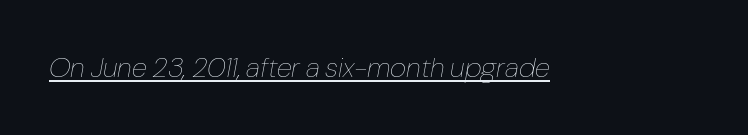
Q: Is the text bold? A: No.
Q: Is the text italic (slanted)? A: Yes, it leans right by about 10 degrees.
Q: Is the text underlined? A: Yes.
Q: Is the spacing between letters normal or unusually wide? A: Normal.
Q: Width (condensed, normal, or wide)? A: Normal.
Q: Stroke contrast? A: Low.
Q: x-height? A: Medium.
Q: Monospaced? A: No.
